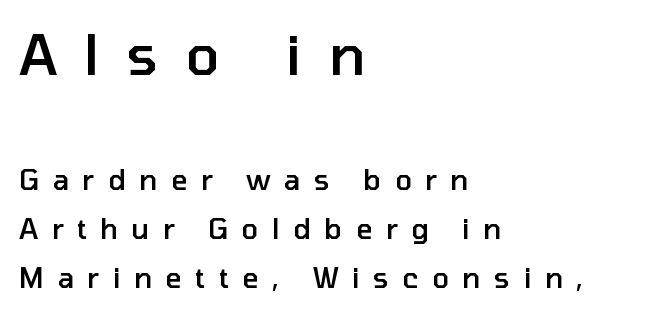
A typesetter would mark this as roman, not italic. Is the block centered? No — it sits flush against the left margin. A clean baseline with only descenders dipping below it. The rendering uses natural spacing where letterforms have individual widths.
